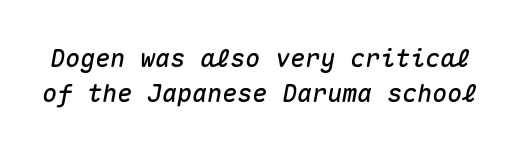
The image shows 25 px text type, italic (leaning right); set normal line spacing (1.39x), normal letter spacing, not underlined.
